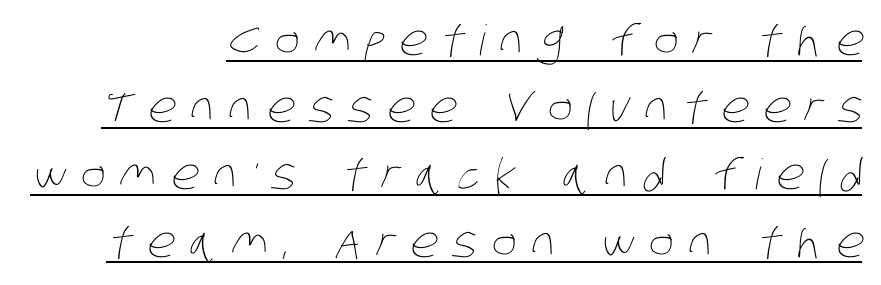
Students, observe the line beneath the letters — that is underlining. Weight: in the light-to-regular range. Display-style spreading of the glyphs; the letterfit is very open. The setting favours the right margin, as signatures and pull-quotes sometimes do. Students, observe: this is what conventionally led text looks like.
